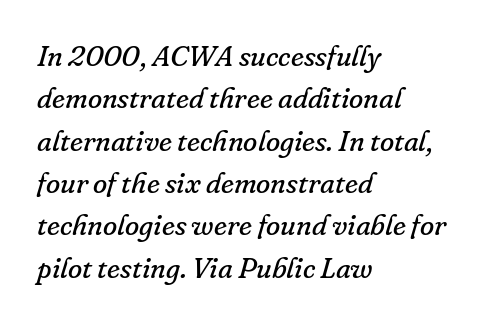
{"serif": "yes", "italic": "yes", "lean": "right", "slant_degrees": 16, "bold": "no", "weight": "regular", "width": "normal", "stroke_contrast": "low", "x_height": "small", "monospaced": "no", "underline": "no", "align": "left", "line_spacing": "normal", "line_spacing_ratio": 1.46, "letter_spacing": "normal", "letter_spacing_em": 0.0, "glyph_px": 29}
